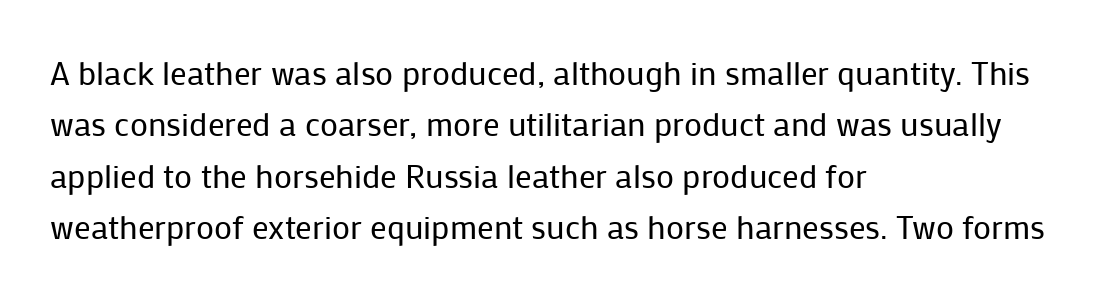
Q: Is the text bold? A: No.
Q: Is the text italic (slanted)? A: No, it is upright.
Q: Is the typeface a serif or a sans-serif typeface? A: Sans-serif.
Q: Is the text underlined? A: No.
Q: How is the paragraph aligned? A: Left-aligned.
Q: Is the spacing between letters normal or unusually wide? A: Normal.
Q: Is the spacing between lines tight, normal or loose? A: Normal.
Q: Width (condensed, normal, or wide)? A: Normal.
Q: Stroke contrast? A: Low.
Q: x-height? A: Medium.
Q: Monospaced? A: No.
